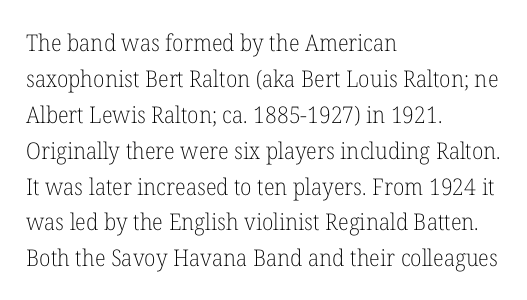
{"italic": "no", "bold": "no", "underline": "no", "align": "left", "line_spacing": "normal", "line_spacing_ratio": 1.56, "letter_spacing": "normal", "letter_spacing_em": 0.0, "glyph_px": 23}
